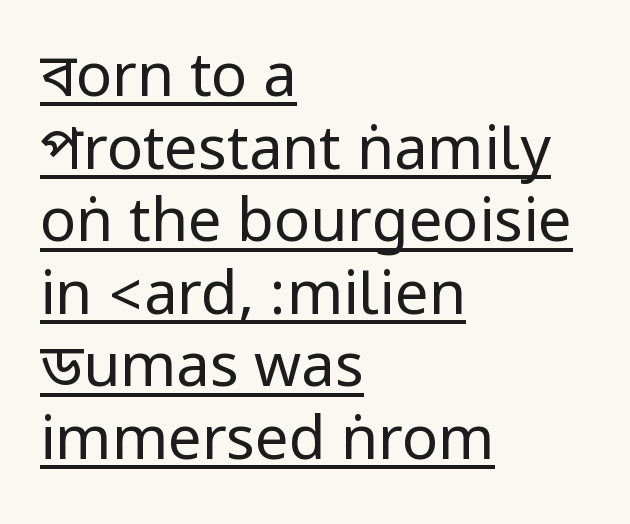
Q: Is the text bold? A: No.
Q: Is the text italic (slanted)? A: No, it is upright.
Q: Is the typeface a serif or a sans-serif typeface? A: Sans-serif.
Q: Is the text underlined? A: Yes.
Q: How is the paragraph aligned? A: Left-aligned.
Q: Is the spacing between letters normal or unusually wide? A: Normal.
Q: Width (condensed, normal, or wide)? A: Condensed.
Q: Stroke contrast? A: Low.
